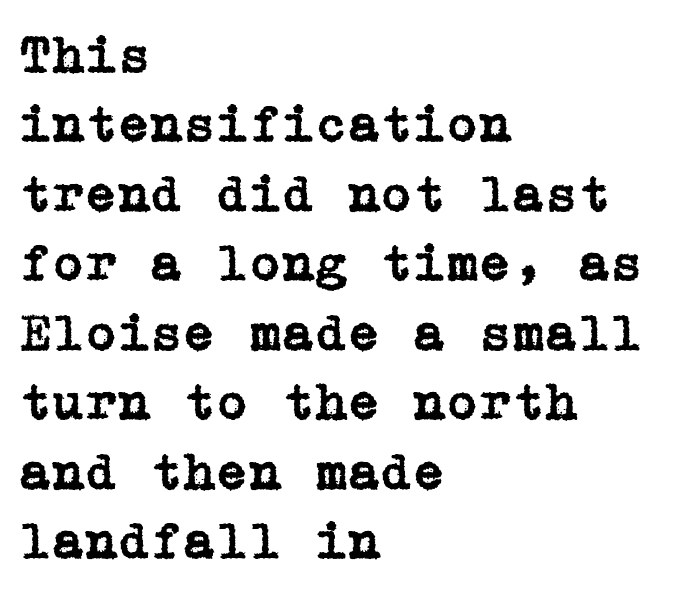
{"serif": "yes", "italic": "no", "width": "normal", "stroke_contrast": "low", "x_height": "medium", "underline": "no", "align": "left", "line_spacing": "normal", "line_spacing_ratio": 1.31, "letter_spacing": "normal", "letter_spacing_em": 0.0, "glyph_px": 53}
